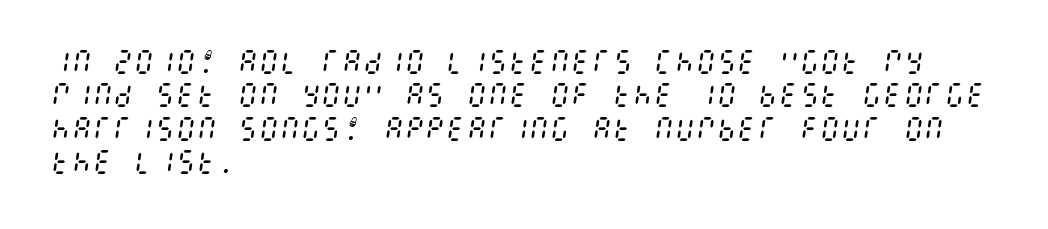
{"italic": "yes", "lean": "right", "slant_degrees": 8, "bold": "no", "underline": "no", "align": "left", "line_spacing": "normal", "line_spacing_ratio": 1.28, "letter_spacing": "normal", "letter_spacing_em": 0.0, "glyph_px": 26}
